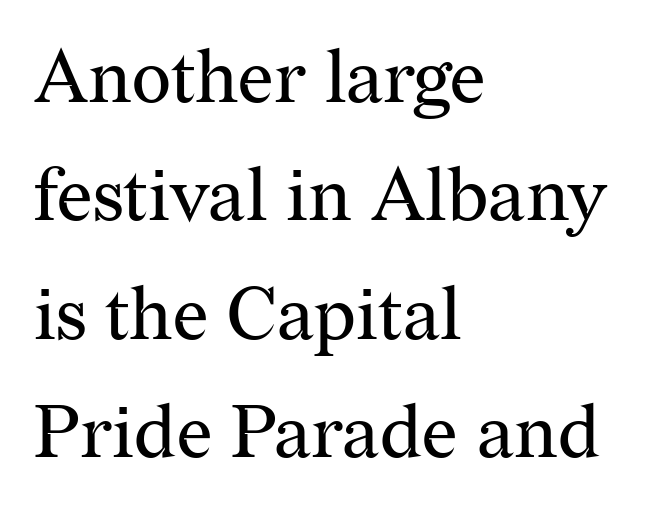
Q: Is the text bold? A: No.
Q: Is the text italic (slanted)? A: No, it is upright.
Q: Is the typeface a serif or a sans-serif typeface? A: Serif.
Q: Is the text underlined? A: No.
Q: How is the paragraph aligned? A: Left-aligned.
Q: Is the spacing between letters normal or unusually wide? A: Normal.
Q: Is the spacing between lines tight, normal or loose? A: Normal.
Q: Width (condensed, normal, or wide)? A: Normal.
Q: Stroke contrast? A: Medium.
Q: x-height? A: Medium.
Q: Monospaced? A: No.
